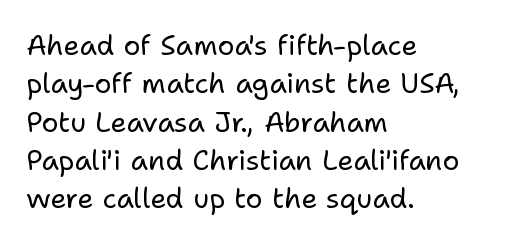
{"serif": "no", "italic": "no", "bold": "no", "weight": "regular", "width": "normal", "stroke_contrast": "low", "x_height": "medium", "monospaced": "no", "underline": "no", "align": "left", "line_spacing": "normal", "line_spacing_ratio": 1.37, "letter_spacing": "normal", "letter_spacing_em": 0.0, "glyph_px": 28}
